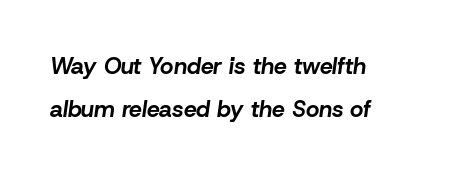
Q: Is the text bold? A: Yes.
Q: Is the text italic (slanted)? A: Yes, it leans right by about 8 degrees.
Q: Is the text underlined? A: No.
Q: How is the paragraph aligned? A: Left-aligned.
Q: Is the spacing between letters normal or unusually wide? A: Normal.
